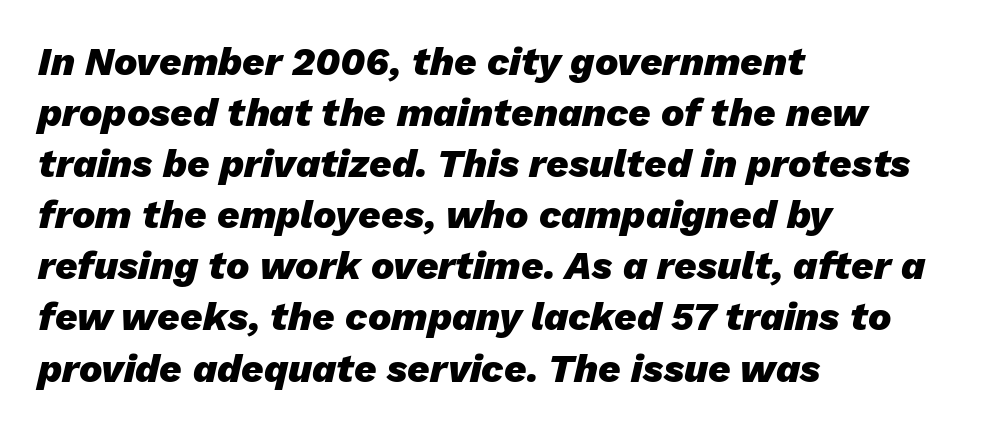
Honestly, there is no underline to notice here at all. Varying glyph widths throughout — classic text-font behaviour. The rows are spaced the way most documents space them. You'd pick this weight for a headline — it's a proper bold.
